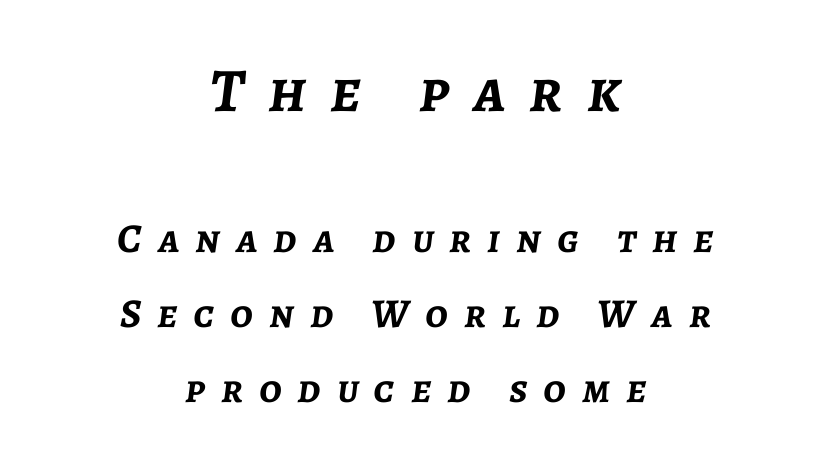
The image shows 62 px semibold type, italic (leaning right); set centered, line spacing 1.82x, unusually wide letter spacing (+0.39 em), not underlined; the first (top) block is 1.51x larger; low stroke contrast and a medium x-height.
